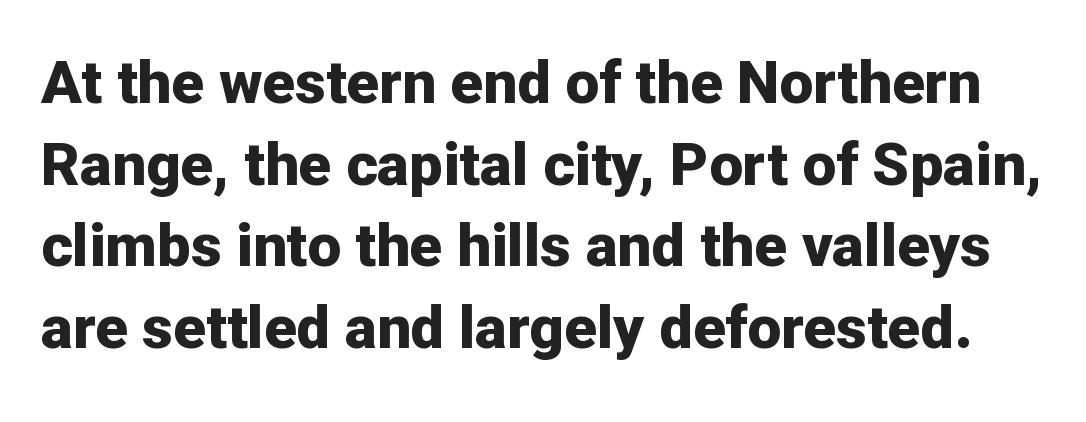
The image shows 60 px bold sans-serif type, upright; set normal line spacing (1.36x), normal letter spacing, not underlined; low stroke contrast and a medium x-height.
